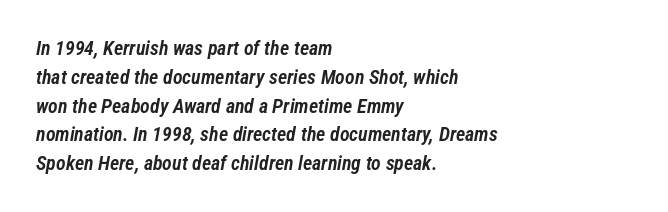
Q: Is the text bold? A: Semi-bold.
Q: Is the text italic (slanted)? A: Yes, it leans right by about 12 degrees.
Q: Is the text underlined? A: No.
Q: How is the paragraph aligned? A: Left-aligned.
Q: Is the spacing between letters normal or unusually wide? A: Normal.
Q: Is the spacing between lines tight, normal or loose? A: Normal.
